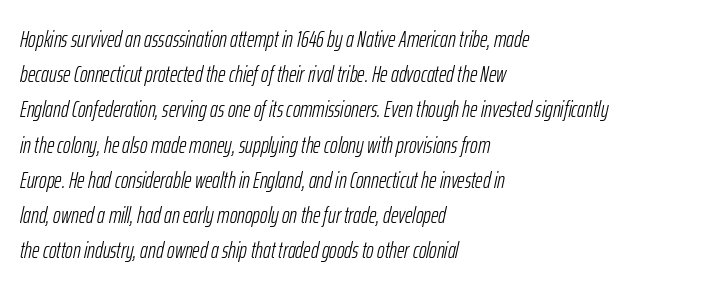
The image shows 23 px text type, italic (leaning right); set left-aligned, normal line spacing (1.53x), normal letter spacing, not underlined.
